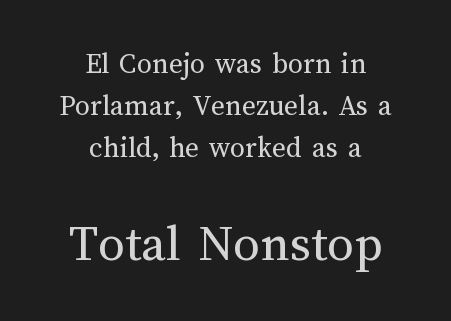
The image shows 53 px regular-weight type, upright; set centered, normal line spacing (1.4x), normal letter spacing, not underlined; the second (bottom) block is 1.77x larger; medium stroke contrast and a medium x-height.
